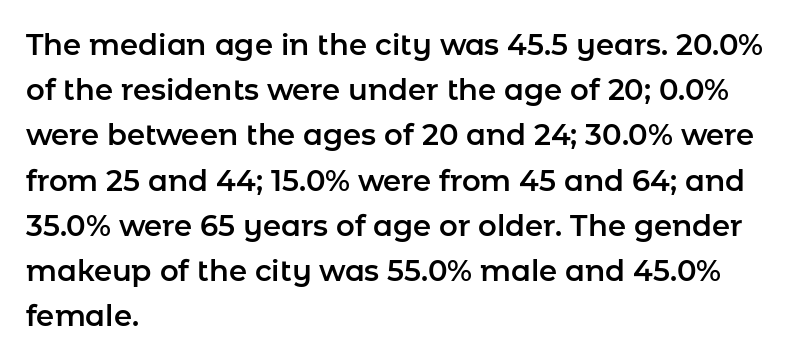
Q: Is the text italic (slanted)? A: No, it is upright.
Q: Is the typeface a serif or a sans-serif typeface? A: Sans-serif.
Q: Is the text underlined? A: No.
Q: How is the paragraph aligned? A: Left-aligned.
Q: Is the spacing between letters normal or unusually wide? A: Normal.
Q: Is the spacing between lines tight, normal or loose? A: Normal.
Q: Width (condensed, normal, or wide)? A: Normal.
Q: Stroke contrast? A: Low.
Q: x-height? A: Medium.
Q: Monospaced? A: No.
